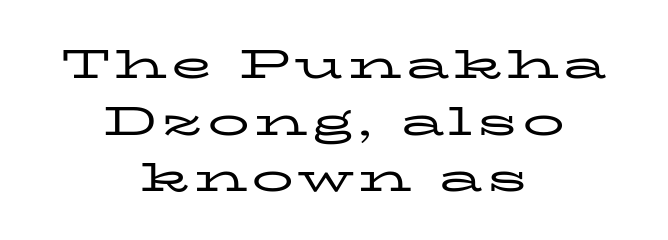
The letters carry serifs — small finishing strokes at the ends of their stems. Every stem runs plumb, perpendicular to the baseline. If you folded the block vertically in half, each line would mirror itself in length. Type without underlining. Stems and bowls with no extra thickness — not bold. The passage shown is typed in a proportional face where columns would drift.
